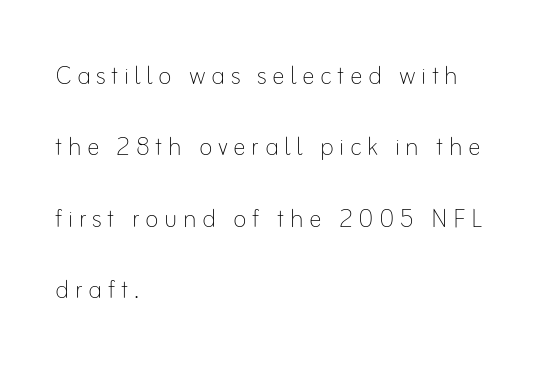
The image shows 32 px thin type, upright; set left-aligned, loose line spacing (2.23x), not underlined; low stroke contrast and a small x-height.
